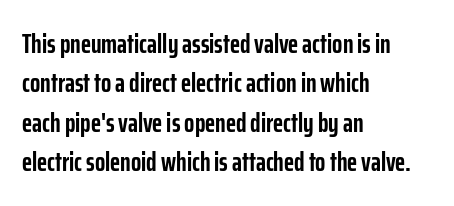
The line texture is even and compact thanks to regular tracking. Notice how the passage keeps a crisp vertical edge on the left only. Rendered with straight, roman letterforms. A bare baseline throughout the passage. One glance says typical: line gaps are just what's usual.
